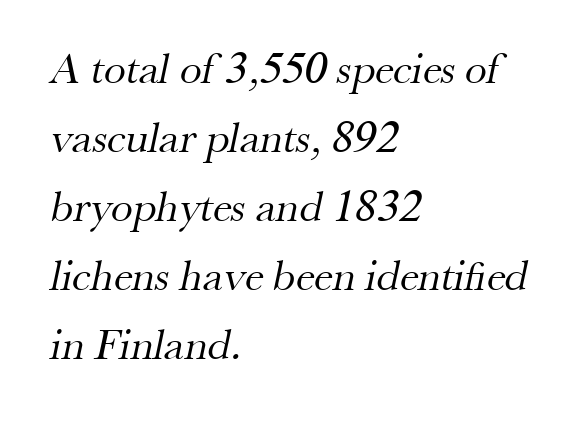
{"serif": "yes", "bold": "no", "weight": "regular", "width": "normal", "stroke_contrast": "medium", "x_height": "small", "monospaced": "no", "underline": "no", "align": "left", "line_spacing": "normal", "line_spacing_ratio": 1.57, "letter_spacing": "normal", "letter_spacing_em": 0.0, "glyph_px": 44}
